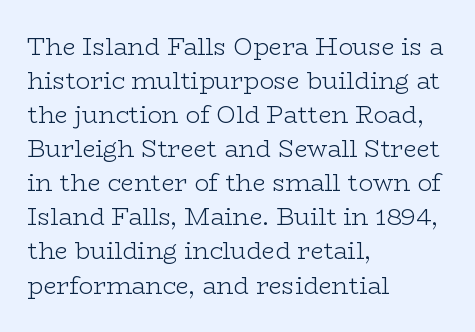
The image shows 24 px text type, upright; set left-aligned, normal line spacing (1.42x), normal letter spacing, not underlined.
